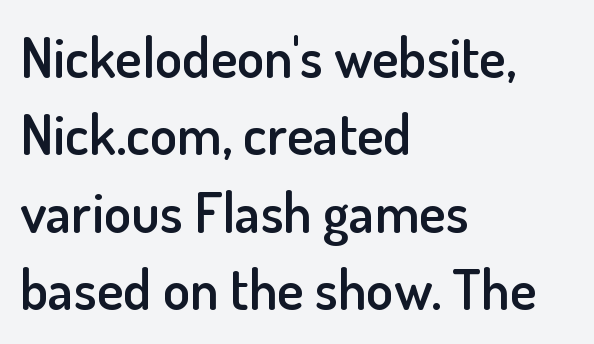
The image shows 56 px semibold sans-serif type, upright; set left-aligned, normal line spacing (1.38x), normal letter spacing, not underlined; low stroke contrast and a small x-height.
